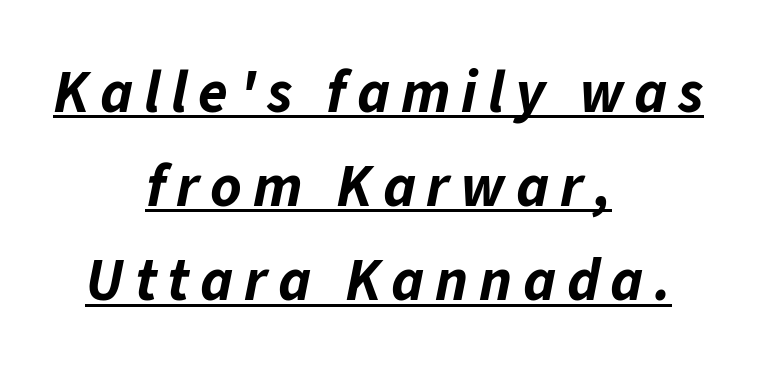
{"italic": "yes", "lean": "right", "slant_degrees": 11, "bold": "yes", "weight": "bold", "width": "normal", "stroke_contrast": "low", "x_height": "medium", "monospaced": "no", "underline": "yes", "align": "center", "line_spacing": "normal", "line_spacing_ratio": 1.57, "glyph_px": 60}
